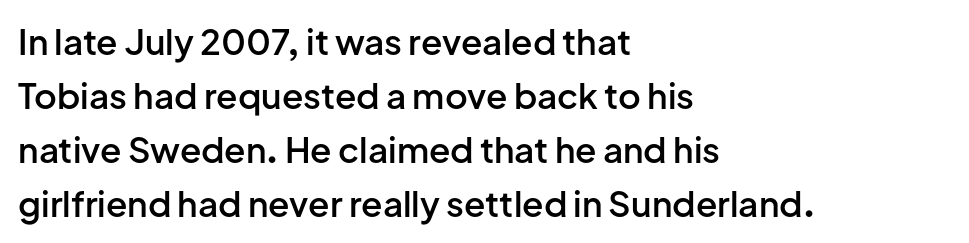
{"serif": "no", "italic": "no", "bold": "semi", "weight": "semibold", "width": "normal", "stroke_contrast": "low", "x_height": "medium", "monospaced": "no", "underline": "no", "align": "left", "line_spacing": "normal", "line_spacing_ratio": 1.54, "letter_spacing": "normal", "letter_spacing_em": 0.0, "glyph_px": 35}
